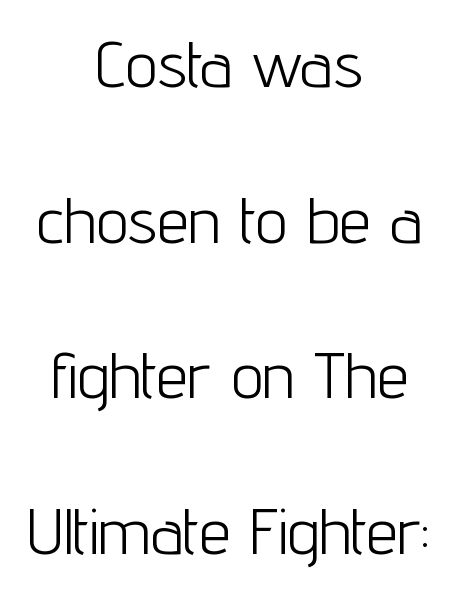
The image shows 64 px light, condensed sans-serif type, upright; set centered, loose line spacing (2.43x), normal letter spacing, not underlined; low stroke contrast and a medium x-height.
